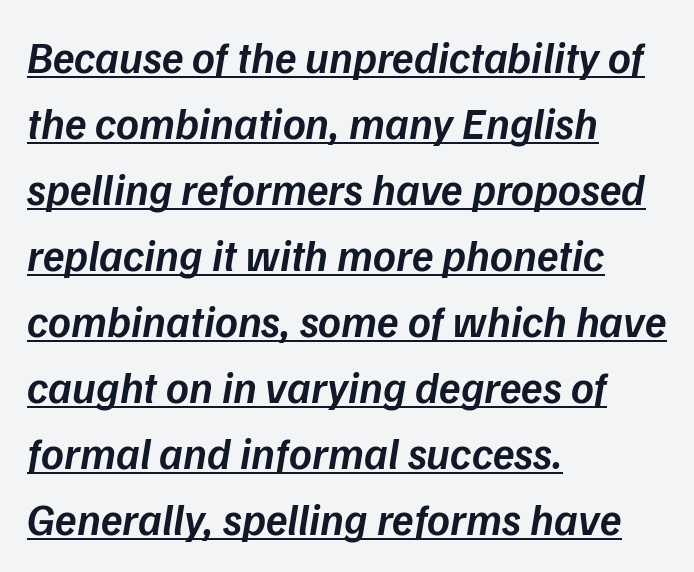
{"italic": "yes", "lean": "right", "slant_degrees": 9, "bold": "semi", "weight": "semibold", "width": "normal", "stroke_contrast": "low", "x_height": "medium", "monospaced": "no", "underline": "yes", "align": "left", "line_spacing": "normal", "line_spacing_ratio": 1.5, "letter_spacing": "normal", "letter_spacing_em": 0.0, "glyph_px": 44}
